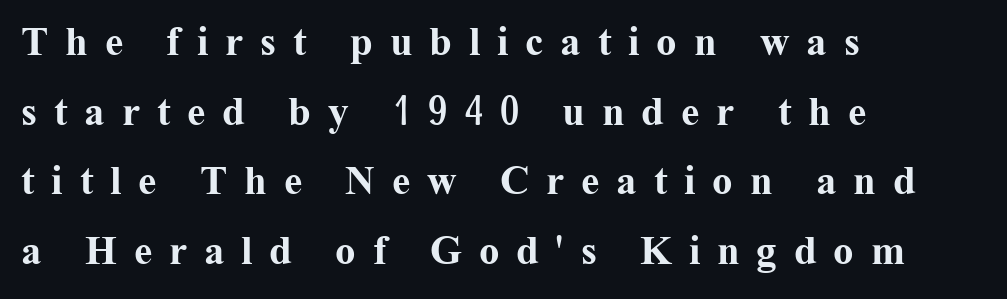
The image shows 41 px bold serif type, upright; set left-aligned, normal line spacing (1.7x), unusually wide letter spacing (+0.41 em), not underlined; medium stroke contrast and a medium x-height.
